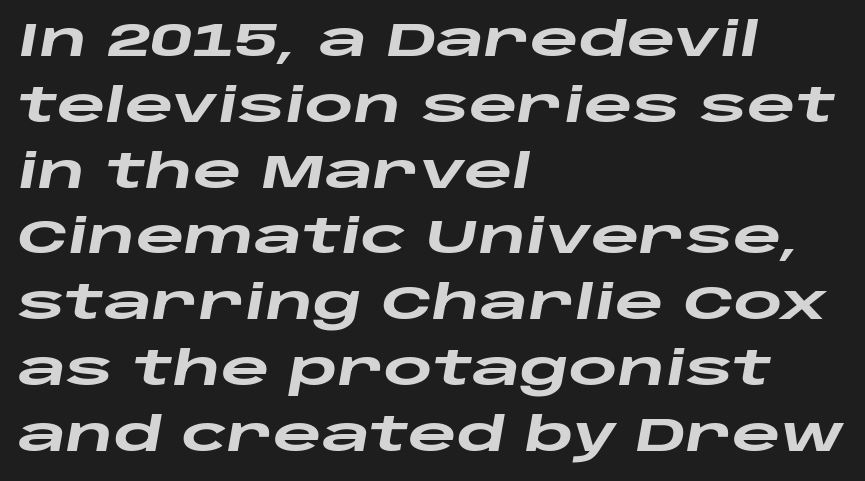
The image shows 47 px heavy, wide type, italic (leaning right); set left-aligned, normal line spacing (1.4x), normal letter spacing, not underlined; low stroke contrast and a large x-height.
